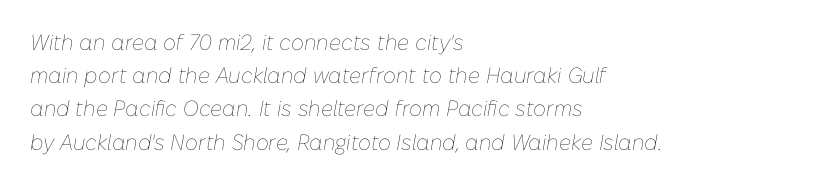
{"italic": "yes", "lean": "right", "slant_degrees": 10, "bold": "no", "underline": "no", "align": "left", "line_spacing": "normal", "line_spacing_ratio": 1.51, "letter_spacing": "normal", "letter_spacing_em": 0.0, "glyph_px": 22}
